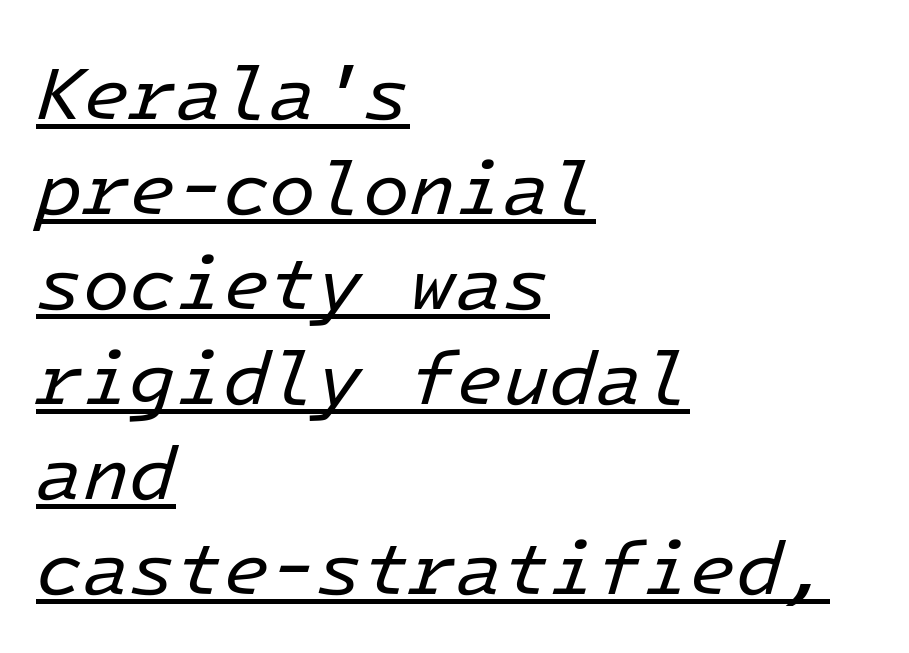
{"italic": "yes", "lean": "right", "slant_degrees": 16, "bold": "no", "weight": "regular", "width": "normal", "stroke_contrast": "low", "x_height": "medium", "monospaced": "yes", "underline": "yes", "align": "left", "line_spacing": "normal", "line_spacing_ratio": 1.25, "letter_spacing": "normal", "letter_spacing_em": 0.0, "glyph_px": 76}
